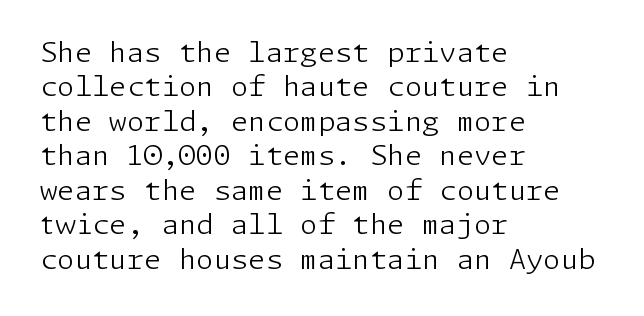
Nobody drew a line under any word here. This rendering employs a face without finishing strokes, i.e., a sans-serif. Ascenders rise straight up at ninety degrees. Which margin do the lines hug? The left one — the right edge is uneven. Weight: in the light-to-regular range.
